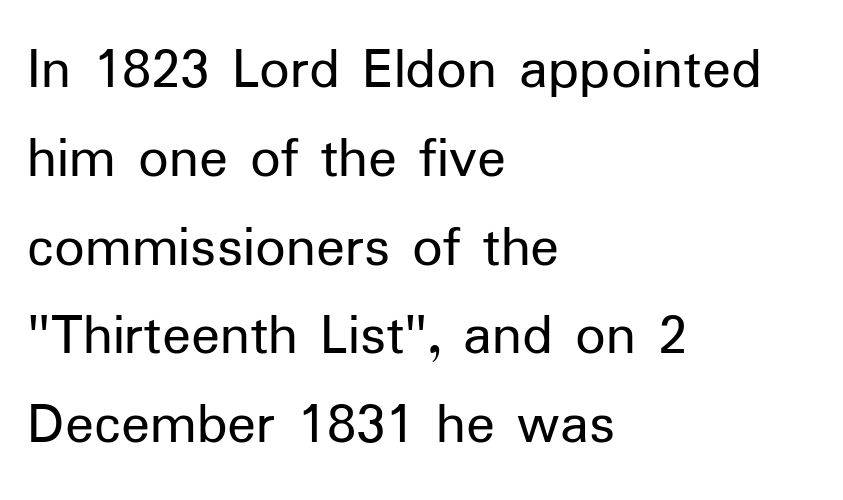
{"serif": "no", "italic": "no", "bold": "no", "weight": "regular", "width": "normal", "stroke_contrast": "low", "x_height": "medium", "monospaced": "no", "underline": "no", "align": "left", "line_spacing": "normal", "line_spacing_ratio": 1.48, "letter_spacing": "normal", "letter_spacing_em": 0.0, "glyph_px": 60}
